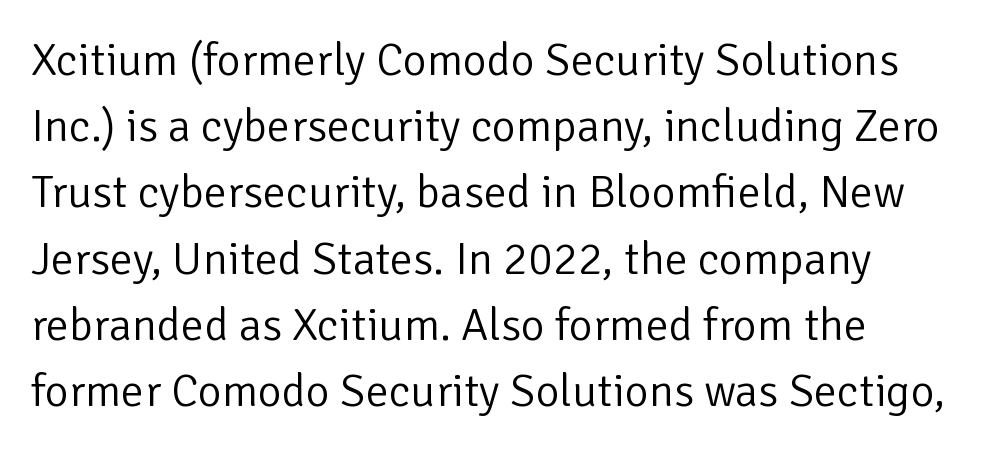
Q: Is the text bold? A: No.
Q: Is the text italic (slanted)? A: No, it is upright.
Q: Is the typeface a serif or a sans-serif typeface? A: Sans-serif.
Q: Is the text underlined? A: No.
Q: How is the paragraph aligned? A: Left-aligned.
Q: Is the spacing between letters normal or unusually wide? A: Normal.
Q: Is the spacing between lines tight, normal or loose? A: Normal.
Q: Width (condensed, normal, or wide)? A: Normal.
Q: Stroke contrast? A: Low.
Q: x-height? A: Medium.
Q: Monospaced? A: No.
